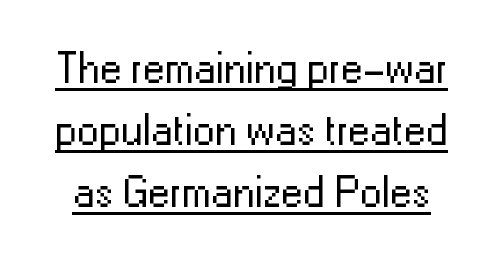
{"serif": "no", "italic": "no", "bold": "no", "weight": "regular", "width": "normal", "stroke_contrast": "low", "x_height": "medium", "monospaced": "no", "underline": "yes", "line_spacing": "normal", "line_spacing_ratio": 1.41, "letter_spacing": "normal", "letter_spacing_em": 0.0, "glyph_px": 44}
